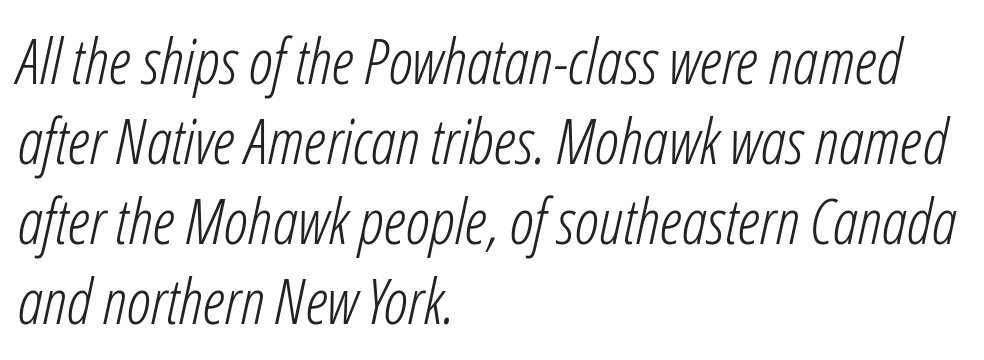
{"italic": "yes", "lean": "right", "slant_degrees": 12, "bold": "no", "weight": "light", "width": "condensed", "stroke_contrast": "low", "x_height": "medium", "monospaced": "no", "underline": "no", "align": "left", "line_spacing": "normal", "line_spacing_ratio": 1.27, "letter_spacing": "normal", "letter_spacing_em": 0.0, "glyph_px": 63}
